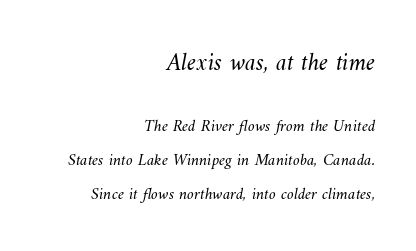
{"bold": "no", "underline": "no", "align": "right", "line_spacing": "loose", "line_spacing_ratio": 2.0, "letter_spacing": "normal", "letter_spacing_em": 0.0, "larger_block": "first", "size_ratio": 1.47, "glyph_px": 25}
